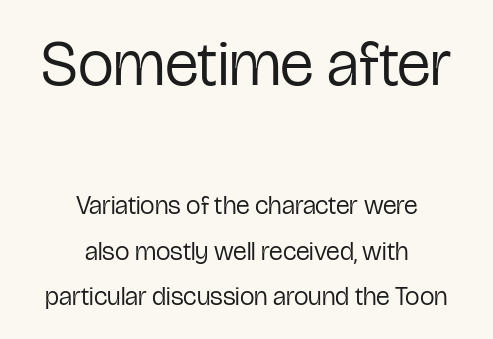
The image shows 64 px regular-weight, condensed sans-serif type, upright; set centered, line spacing 1.76x, normal letter spacing, not underlined; the first (top) block is 2.46x larger; low stroke contrast and a medium x-height.
